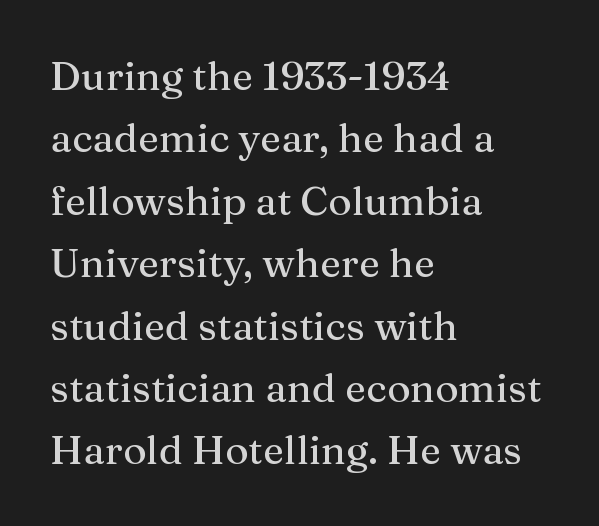
The image shows 40 px serif type, upright; set left-aligned, normal line spacing (1.56x), normal letter spacing, not underlined; medium stroke contrast and a medium x-height.
